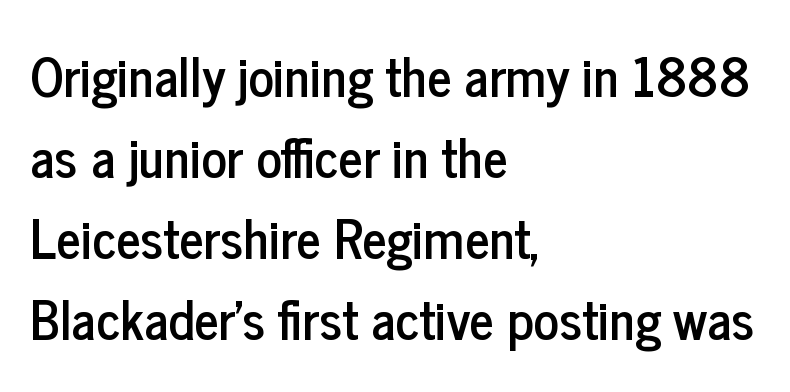
The image shows 53 px condensed sans-serif type, upright; set left-aligned, normal line spacing (1.53x), normal letter spacing, not underlined; low stroke contrast and a medium x-height.
